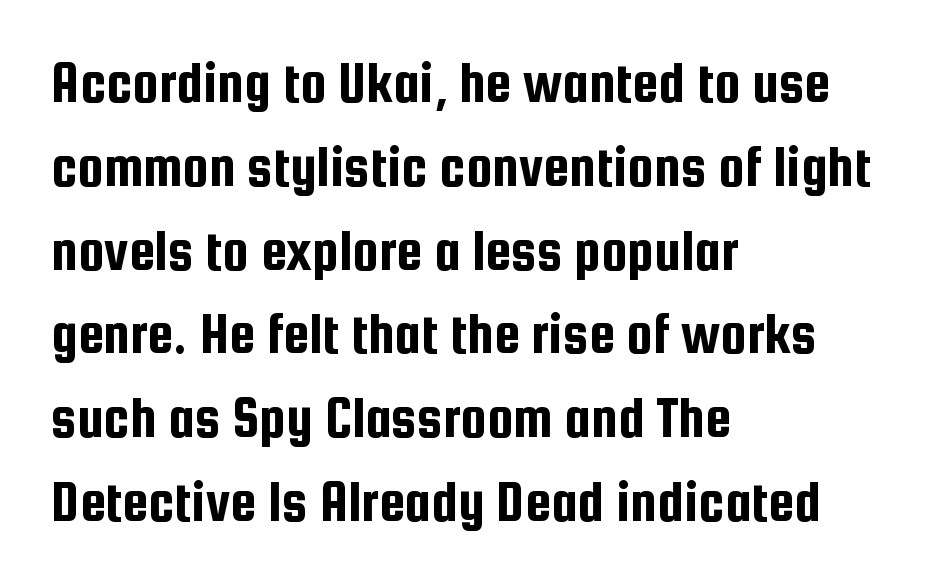
{"serif": "no", "italic": "no", "width": "condensed", "stroke_contrast": "low", "x_height": "medium", "monospaced": "no", "underline": "no", "align": "left", "line_spacing": "normal", "line_spacing_ratio": 1.42, "letter_spacing": "normal", "letter_spacing_em": 0.0, "glyph_px": 59}
